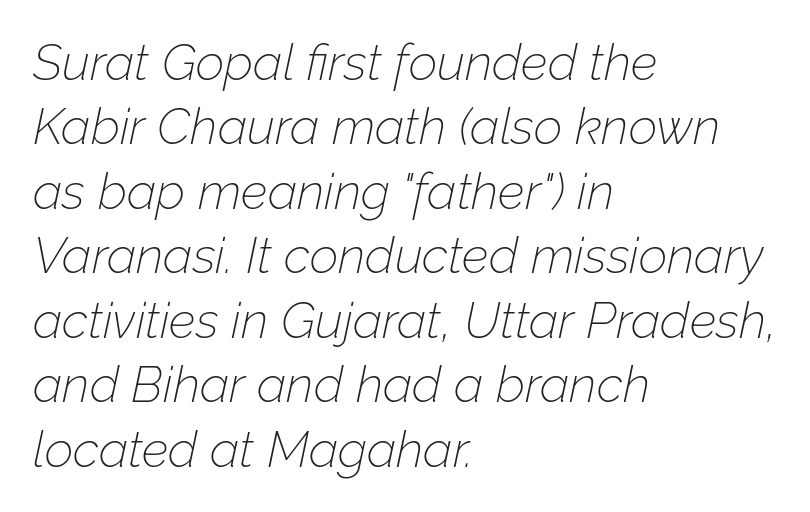
The typesetting does not lean heavy: it is not bold. Looks like regular typesetting: each glyph gets only the width it needs. Slanted lettering throughout. The typesetter chose a ragged-right arrangement here.
